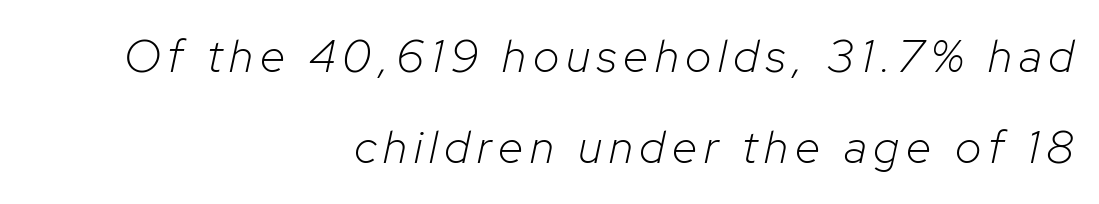
Q: Is the text bold? A: No.
Q: Is the text italic (slanted)? A: Yes, it leans right by about 12 degrees.
Q: Is the text underlined? A: No.
Q: How is the paragraph aligned? A: Right-aligned.
Q: Is the spacing between lines tight, normal or loose? A: Loose.
Q: Width (condensed, normal, or wide)? A: Normal.
Q: Stroke contrast? A: Low.
Q: x-height? A: Medium.
Q: Monospaced? A: No.
